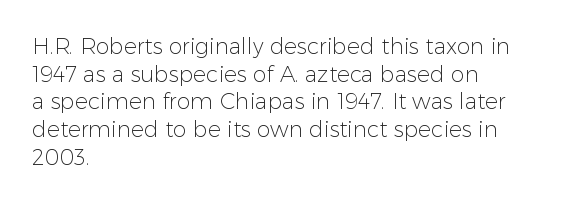
The image shows 22 px text type, upright; set left-aligned, normal line spacing (1.26x), normal letter spacing, not underlined.
